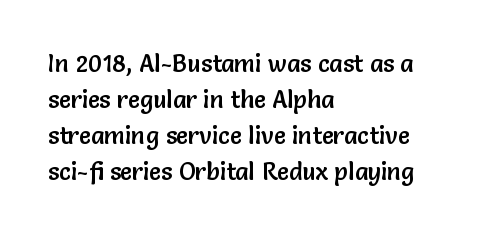
The image shows 24 px text type, upright; set left-aligned, normal line spacing (1.5x), normal letter spacing, not underlined.
